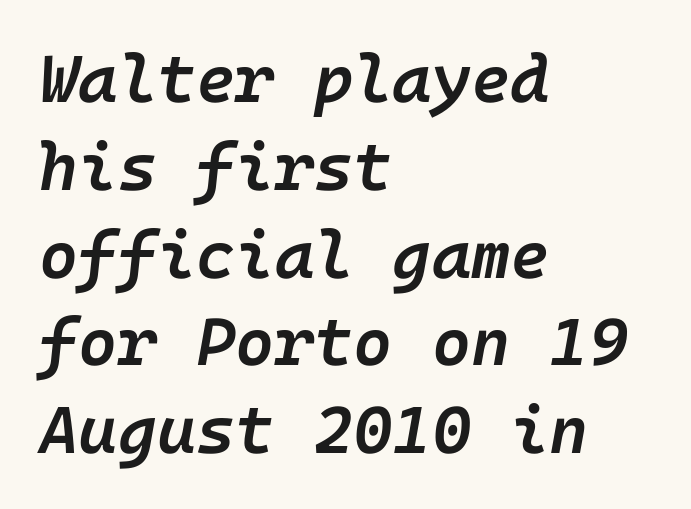
{"italic": "yes", "lean": "right", "slant_degrees": 10, "bold": "semi", "weight": "semibold", "width": "normal", "stroke_contrast": "low", "x_height": "medium", "underline": "no", "align": "left", "line_spacing": "normal", "line_spacing_ratio": 1.31, "letter_spacing": "normal", "letter_spacing_em": 0.0, "glyph_px": 67}
